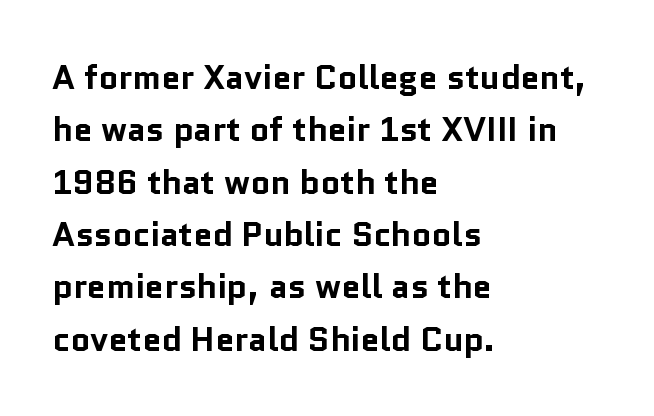
Observe the ordinary spacing: letters are neighbours, not strangers. Here the designer chose a conventional face with non-uniform glyph widths. Honestly, the row spacing looks completely unremarkable. Chunky letters — that's bold for sure. Upright lettering throughout.
